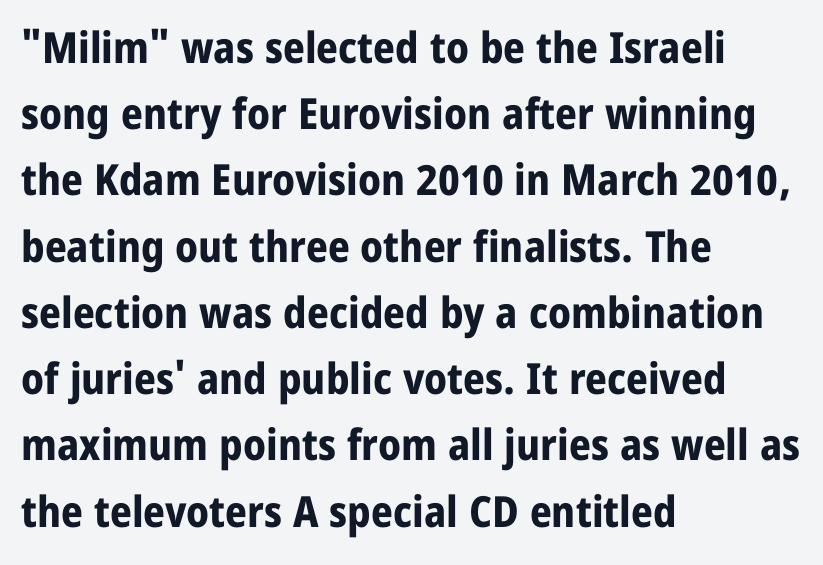
{"serif": "no", "italic": "no", "bold": "yes", "weight": "bold", "width": "condensed", "stroke_contrast": "low", "x_height": "large", "monospaced": "no", "underline": "no", "align": "left", "line_spacing": "normal", "line_spacing_ratio": 1.54, "letter_spacing": "normal", "letter_spacing_em": 0.0, "glyph_px": 43}
